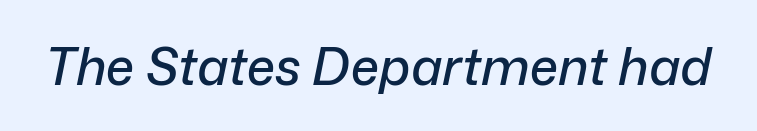
The image shows 51 px text type, italic (leaning right); set normal letter spacing, not underlined; low stroke contrast and a medium x-height.
